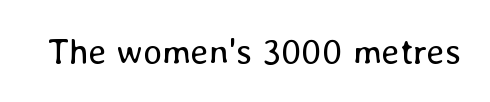
{"italic": "no", "bold": "no", "weight": "regular", "width": "normal", "stroke_contrast": "low", "x_height": "medium", "monospaced": "no", "underline": "no", "letter_spacing": "normal", "letter_spacing_em": 0.0, "glyph_px": 36}
